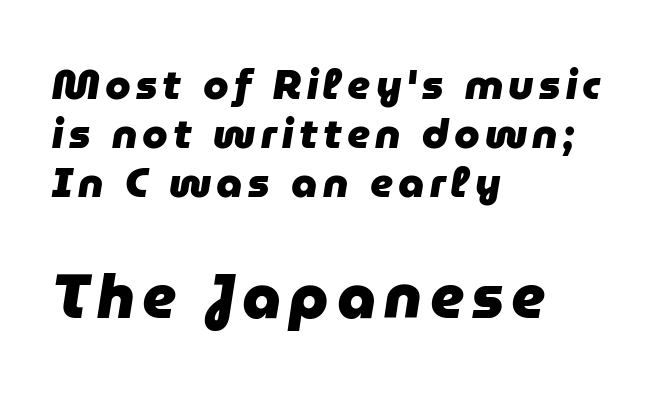
The font's italic variant was chosen for this text. Anything drawn beneath the words? Only blank space. This rendering uses left alignment, leaving the right contour irregular. Each letter keeps its own natural width here, so spacing adapts to shape. Larger block? The one below; the one above is distinctly smaller. In terms of weight, the rendering is a true, heavy bold.
